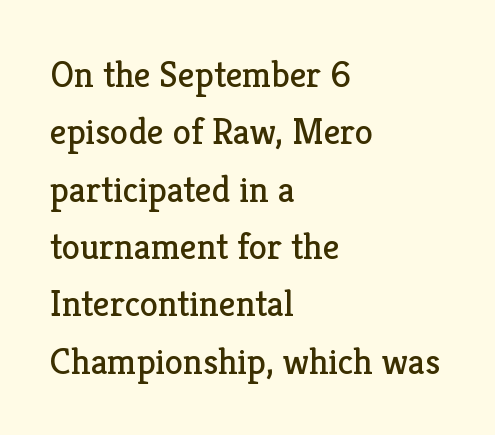
The setting favours the left margin, as ordinary paragraphs usually do. Note the varied advance widths — an 'i' is clearly narrower than an 'm'. The face used here is rendered with its standard letterfit. Heaviness? Minimal to ordinary, like unemphasized prose. Summary of vertical rhythm: regular, with standard interline spacing. A roman cut, with each character standing at attention.
